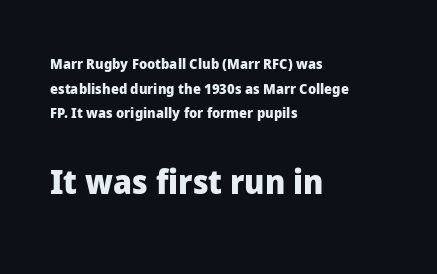
The image shows 33 px heavy sans-serif type, upright; set left-aligned, line spacing 1.76x, normal letter spacing, not underlined; the second (bottom) block is 2.36x larger; low stroke contrast and a medium x-height.
